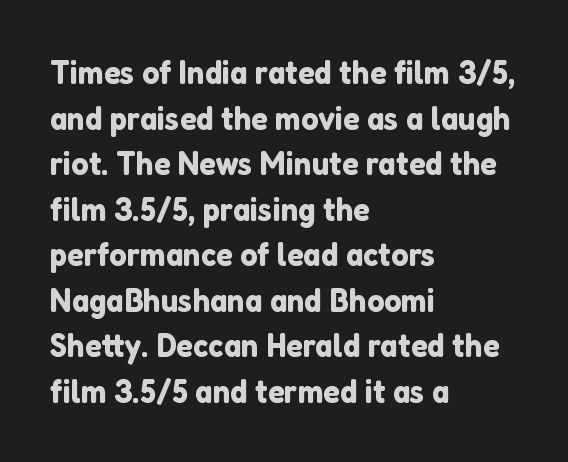
Q: Is the text italic (slanted)? A: No, it is upright.
Q: Is the typeface a serif or a sans-serif typeface? A: Sans-serif.
Q: Is the text underlined? A: No.
Q: How is the paragraph aligned? A: Left-aligned.
Q: Is the spacing between letters normal or unusually wide? A: Normal.
Q: Is the spacing between lines tight, normal or loose? A: Normal.
Q: Width (condensed, normal, or wide)? A: Normal.
Q: Stroke contrast? A: Low.
Q: x-height? A: Medium.
Q: Monospaced? A: No.
